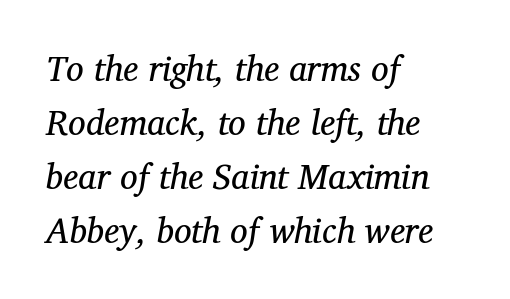
{"serif": "yes", "italic": "yes", "lean": "right", "slant_degrees": 12, "bold": "no", "weight": "regular", "width": "normal", "stroke_contrast": "medium", "x_height": "medium", "monospaced": "no", "underline": "no", "align": "left", "line_spacing": "normal", "line_spacing_ratio": 1.54, "letter_spacing": "normal", "letter_spacing_em": 0.0, "glyph_px": 35}
